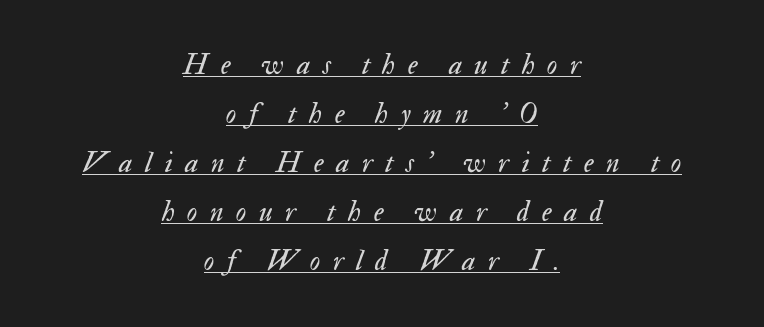
{"italic": "yes", "lean": "right", "slant_degrees": 17, "bold": "no", "weight": "regular", "width": "normal", "stroke_contrast": "medium", "x_height": "small", "monospaced": "no", "underline": "yes", "align": "center", "line_spacing": "normal", "line_spacing_ratio": 1.69, "letter_spacing": "wide", "letter_spacing_em": 0.43, "glyph_px": 29}
